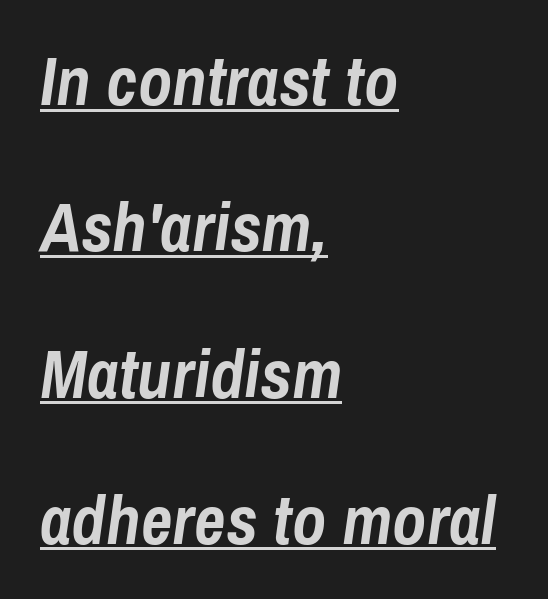
The image shows 69 px semibold, condensed type, italic (leaning right); set left-aligned, loose line spacing (2.12x), normal letter spacing, underlined; low stroke contrast and a medium x-height.
